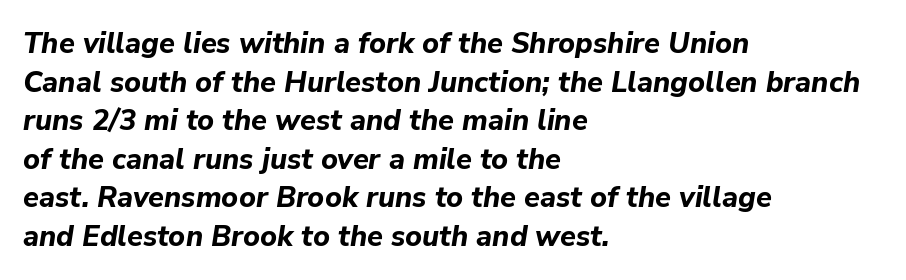
The image shows 29 px bold type, italic (leaning right); set left-aligned, normal line spacing (1.33x), normal letter spacing, not underlined; low stroke contrast and a medium x-height.
